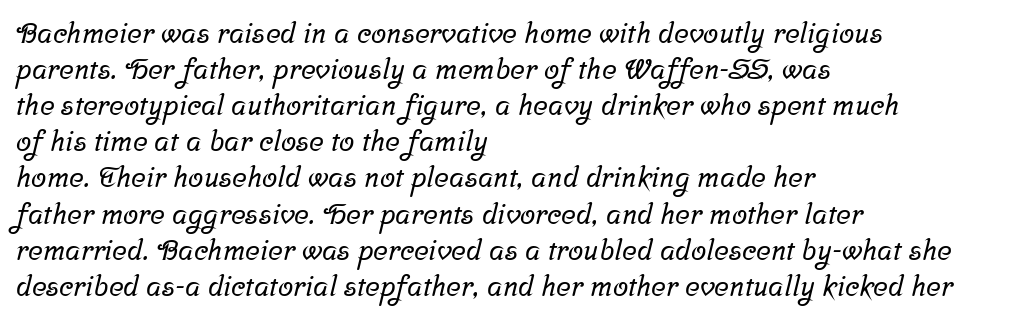
The image shows 28 px text type; set left-aligned, normal line spacing (1.29x), normal letter spacing, not underlined; low stroke contrast and a medium x-height.
